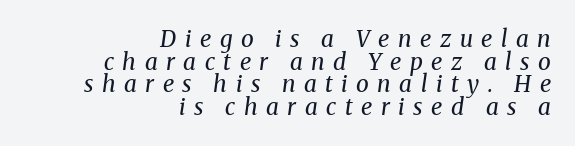
The tracking jumps out immediately: characters are airy and widely separated. The area under the type is left untouched. Compared with a typical body face, this is equally light or lighter still. Is the block centered? No — it sits flush against the right margin. The letters are slanted; this is an italic face. The lines are packed closely together with very little leading.
